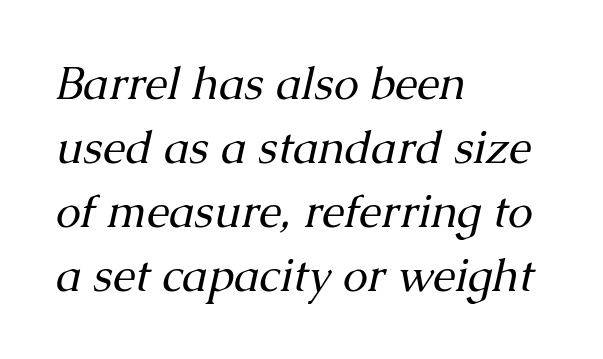
Emphasis-style slanted type is in use. Check where the strokes stop: tiny serifs finish them off. Is the block centered? No — it sits flush against the left margin. Glyph-to-glyph distance matches everyday printed text. The weight would be labelled regular, book, light, or lighter still.
